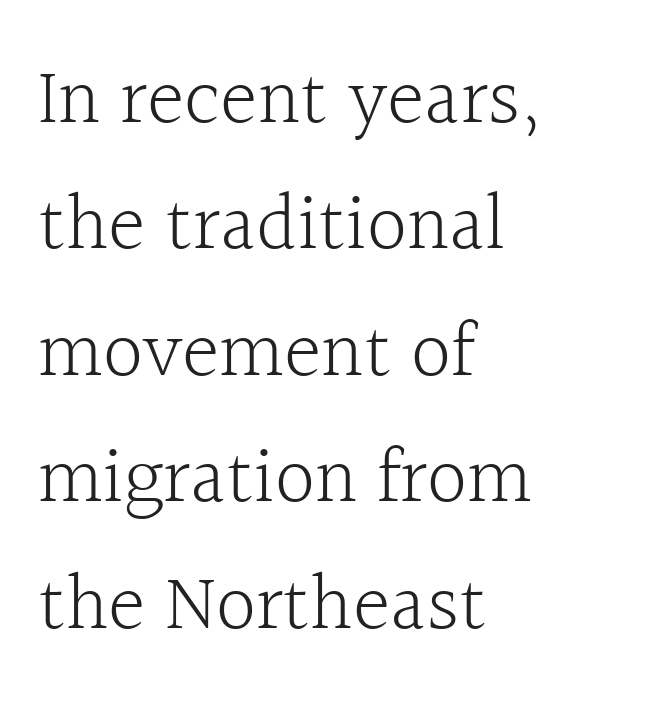
The image shows 80 px light serif type, upright; set left-aligned, normal line spacing (1.58x), normal letter spacing, not underlined; a medium x-height.
